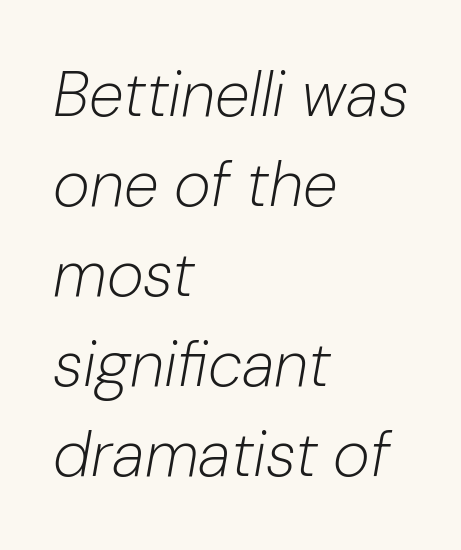
Q: Is the text bold? A: No.
Q: Is the text italic (slanted)? A: Yes, it leans right by about 10 degrees.
Q: Is the text underlined? A: No.
Q: How is the paragraph aligned? A: Left-aligned.
Q: Is the spacing between letters normal or unusually wide? A: Normal.
Q: Is the spacing between lines tight, normal or loose? A: Normal.
Q: Width (condensed, normal, or wide)? A: Normal.
Q: Stroke contrast? A: Low.
Q: x-height? A: Medium.
Q: Monospaced? A: No.
